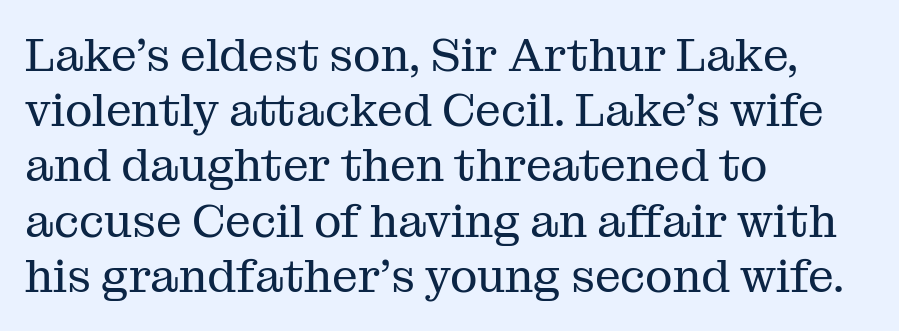
Q: Is the text bold? A: No.
Q: Is the text italic (slanted)? A: No, it is upright.
Q: Is the typeface a serif or a sans-serif typeface? A: Serif.
Q: Is the text underlined? A: No.
Q: How is the paragraph aligned? A: Left-aligned.
Q: Is the spacing between letters normal or unusually wide? A: Normal.
Q: Width (condensed, normal, or wide)? A: Normal.
Q: Stroke contrast? A: Medium.
Q: x-height? A: Medium.
Q: Monospaced? A: No.
